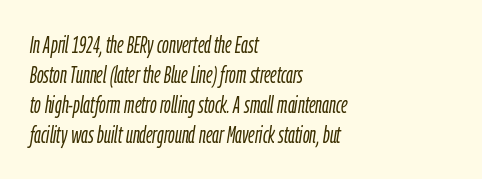
The ragged edge is on the right, which tells us the setting is flush left. The gaps between neighbouring characters are ordinary and unremarkable. Beneath every word, the page is bare. Stems here are at most as thick as an everyday book face.
